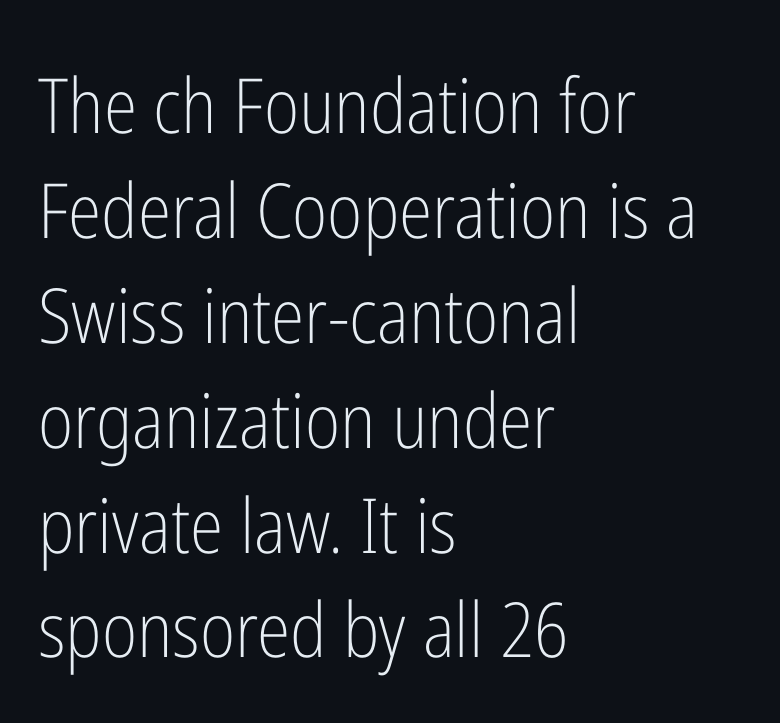
Think of a printed novel: that variable character pitch is what you see here. Is there any slant? The stems are plumb. Rows of type keep a routine distance in the vertical direction. This reads as an unemphasized weight, regular at the heaviest. Descenders are the only things crossing below the line.
